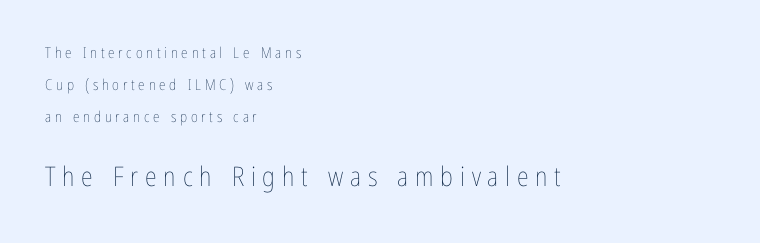
Q: Is the text bold? A: No.
Q: Is the text italic (slanted)? A: No, it is upright.
Q: Is the text underlined? A: No.
Q: How is the paragraph aligned? A: Left-aligned.
Q: Is the spacing between letters normal or unusually wide? A: Unusually wide.
Q: Is the spacing between lines tight, normal or loose? A: Loose.
Q: Which block of text is set in a larger size, the first (top) or the second (bottom)? A: The second (bottom) one.
